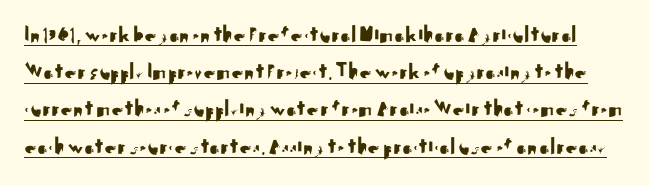
{"italic": "no", "underline": "yes", "line_spacing": "normal", "line_spacing_ratio": 1.55, "letter_spacing": "normal", "letter_spacing_em": 0.0, "glyph_px": 24}
